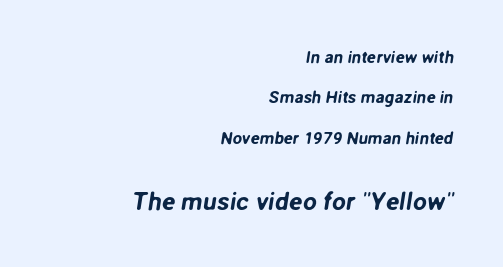
The typesetter chose a ragged-left arrangement here. The rendering keeps characters at their native spacing. The specimen omits any rule beneath the text block's lines. Small over large — that's the arrangement of the two blocks here. In terms of leading, this rendering errs on the spacious side.
